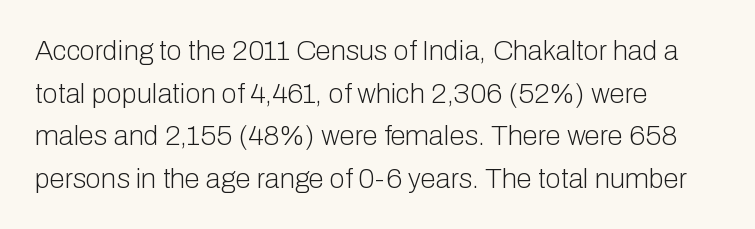
The image shows 28 px light sans-serif type, upright; set left-aligned, normal line spacing (1.52x), normal letter spacing, not underlined; low stroke contrast and a medium x-height.
